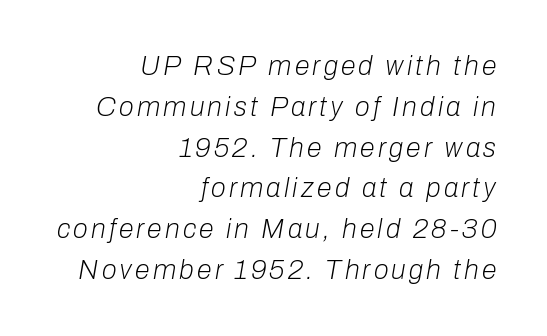
{"italic": "yes", "lean": "right", "slant_degrees": 10, "bold": "no", "underline": "no", "align": "right", "line_spacing": "normal", "line_spacing_ratio": 1.51, "glyph_px": 27}
